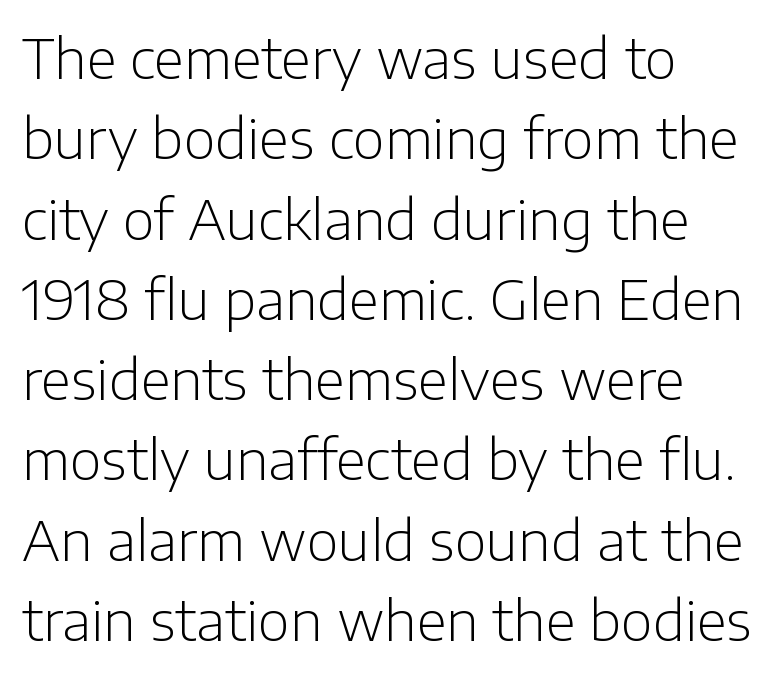
Here the glyphs are tracked normally, forming tight word shapes. On a weight scale, this lands at 450 or below. Each line starts at the same left margin while the right side varies. The zone under the glyphs is completely vacant. Think of a printed novel: that variable character pitch is what you see here. Are there feet on the stems? There aren't — it's a sans.
